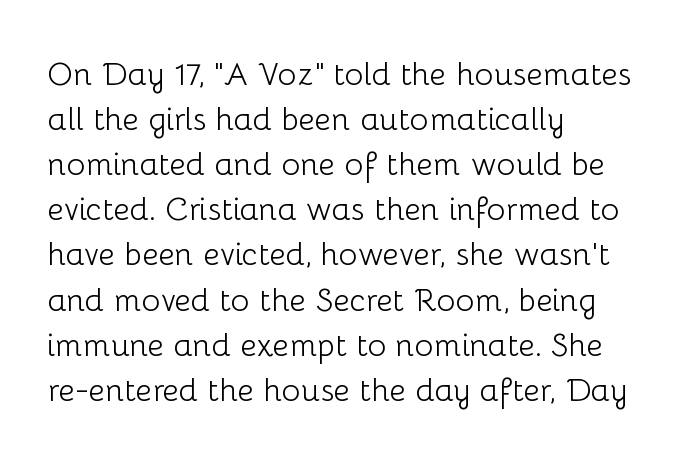
Q: Is the text bold? A: No.
Q: Is the text italic (slanted)? A: No, it is upright.
Q: Is the typeface a serif or a sans-serif typeface? A: Sans-serif.
Q: Is the text underlined? A: No.
Q: How is the paragraph aligned? A: Left-aligned.
Q: Is the spacing between letters normal or unusually wide? A: Normal.
Q: Is the spacing between lines tight, normal or loose? A: Normal.
Q: Width (condensed, normal, or wide)? A: Normal.
Q: Stroke contrast? A: Low.
Q: x-height? A: Medium.
Q: Monospaced? A: No.
